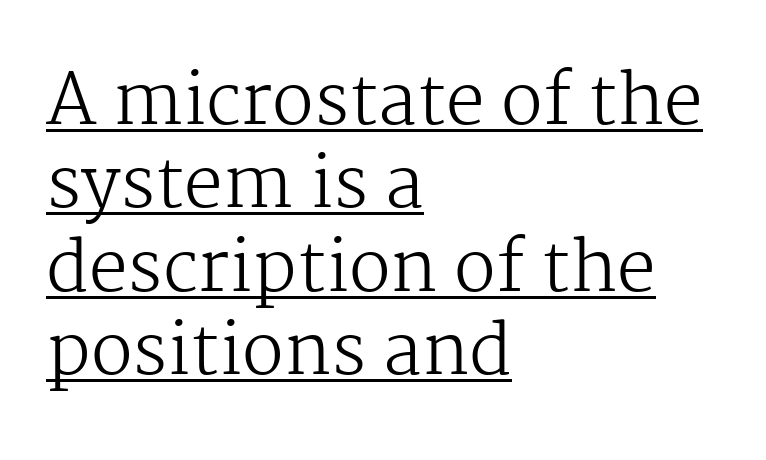
Q: Is the text bold? A: No.
Q: Is the text italic (slanted)? A: No, it is upright.
Q: Is the typeface a serif or a sans-serif typeface? A: Serif.
Q: Is the text underlined? A: Yes.
Q: How is the paragraph aligned? A: Left-aligned.
Q: Is the spacing between letters normal or unusually wide? A: Normal.
Q: Width (condensed, normal, or wide)? A: Normal.
Q: Stroke contrast? A: Medium.
Q: x-height? A: Medium.
Q: Monospaced? A: No.
